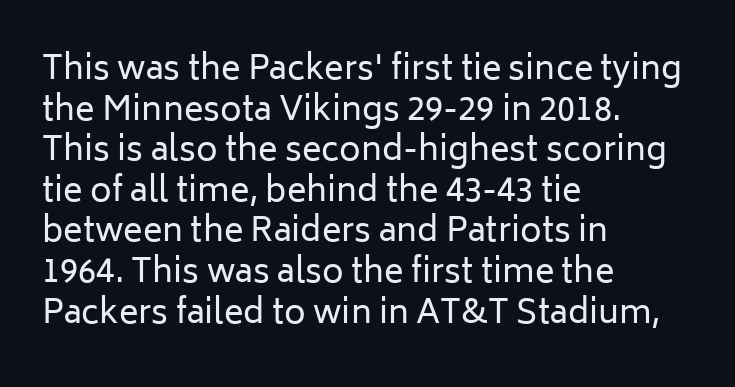
The image shows 33 px regular-weight sans-serif type, upright; set left-aligned, line spacing 1.23x, normal letter spacing, not underlined; low stroke contrast and a medium x-height.
